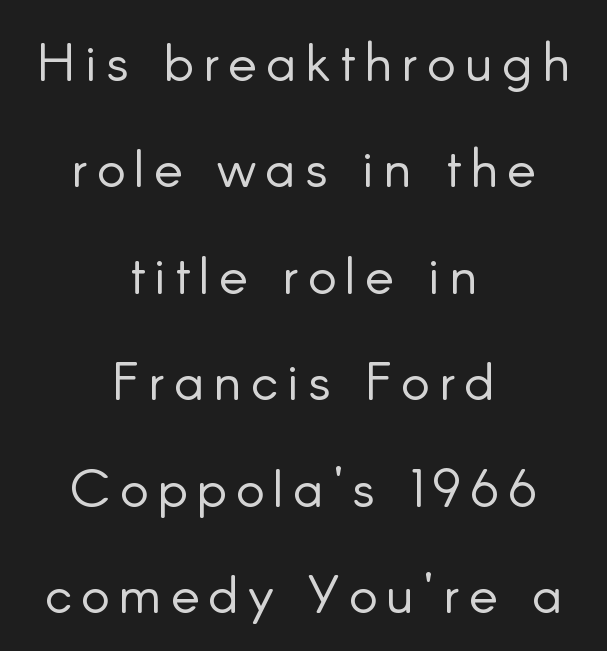
Summary of weight: not heavy and not bold. Rule under the text: the space is simply empty. The block of text is sparse from top to bottom, with ample space between rows. The lettering stays uniformly vertical, giving the passage a roman look. In CSS terms this would be text-align: center.
